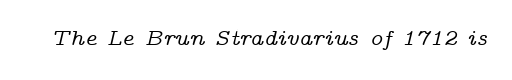
Characters are canted at an angle relative to the baseline's perpendicular. Each row of text sits above clean, open space. This sample uses plain, unmodified letter spacing.
